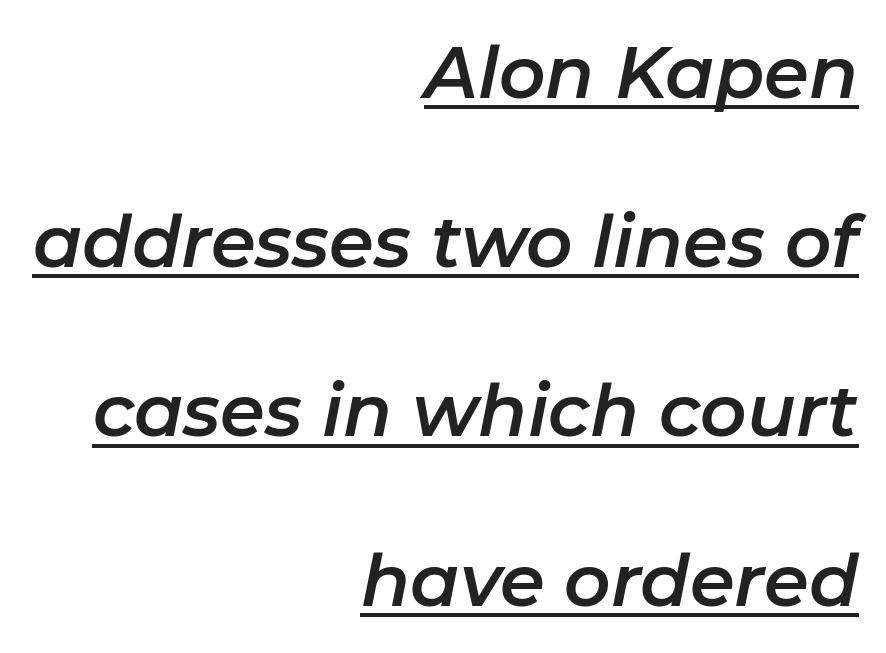
These lines were composed using italics. The letters sit at their default tracking, neither squeezed nor spread. The rendering uses a large line-height, opening up the rows. Each line of the rendering has a horizontal stroke beneath the glyphs. A flush-right, rag-left setting is used for this passage. The passage shown is typed in a proportional face where columns would drift.
